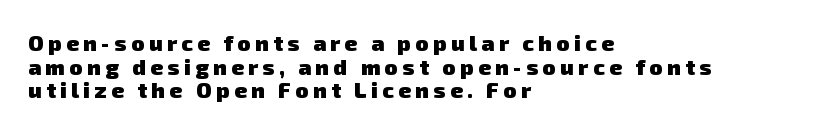
{"bold": "yes", "underline": "no", "align": "left", "line_spacing": "tight", "line_spacing_ratio": 1.07, "letter_spacing": "wide", "letter_spacing_em": 0.2, "glyph_px": 22}
